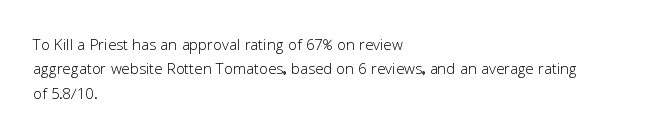
Q: Is the text bold? A: No.
Q: Is the text italic (slanted)? A: No, it is upright.
Q: Is the text underlined? A: No.
Q: How is the paragraph aligned? A: Left-aligned.
Q: Is the spacing between letters normal or unusually wide? A: Normal.
